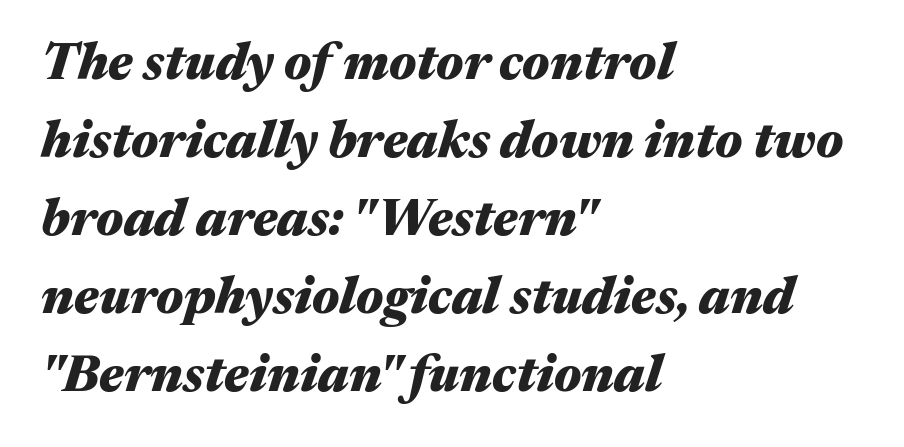
Q: Is the text bold? A: Yes.
Q: Is the text italic (slanted)? A: Yes, it leans right by about 17 degrees.
Q: Is the text underlined? A: No.
Q: How is the paragraph aligned? A: Left-aligned.
Q: Is the spacing between letters normal or unusually wide? A: Normal.
Q: Is the spacing between lines tight, normal or loose? A: Normal.
Q: Width (condensed, normal, or wide)? A: Wide.
Q: Stroke contrast? A: Medium.
Q: x-height? A: Medium.
Q: Monospaced? A: No.
